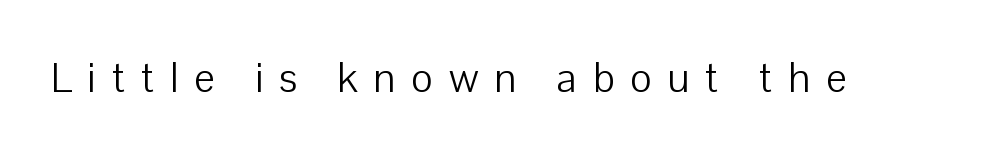
Letterform terminals end flat and unadorned throughout the passage. These lines are rendered in a variable-pitch font. In terms of posture, this sample is upright. The passage shown has open, widely tracked lettering throughout.
